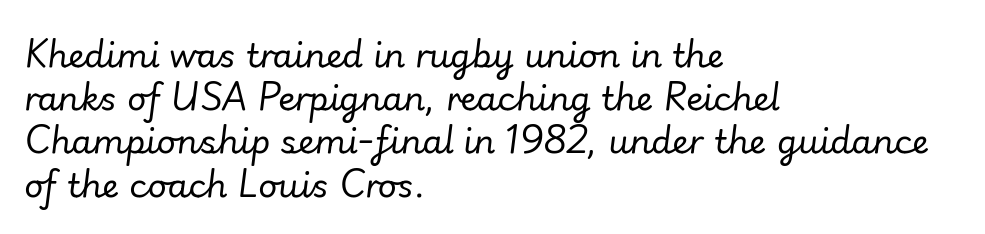
Q: Is the text bold? A: No.
Q: Is the text italic (slanted)? A: Yes, it leans right by about 7 degrees.
Q: Is the text underlined? A: No.
Q: How is the paragraph aligned? A: Left-aligned.
Q: Is the spacing between letters normal or unusually wide? A: Normal.
Q: Is the spacing between lines tight, normal or loose? A: Normal.
Q: Width (condensed, normal, or wide)? A: Normal.
Q: Stroke contrast? A: Low.
Q: x-height? A: Small.
Q: Monospaced? A: No.
